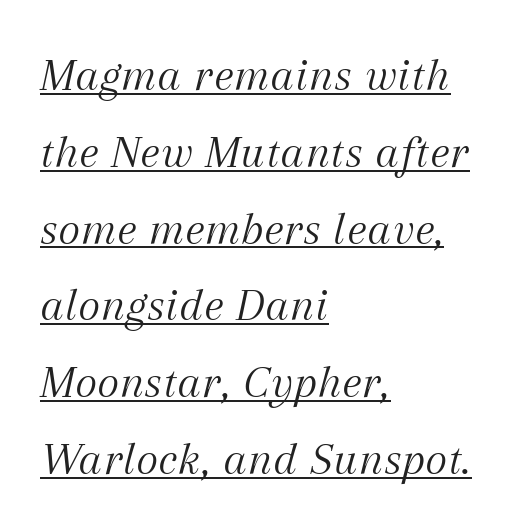
Tracking value appears to be zero — textbook default spacing. The specimen reads as italic at a glance. If you drew a ruler down the left edge, every line would touch it. Rows of type keep a routine distance in the vertical direction.
